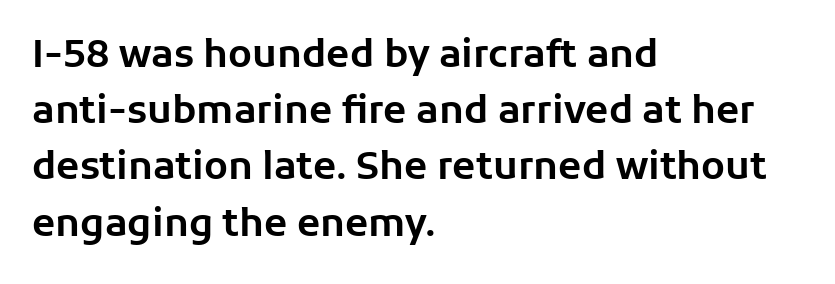
Q: Is the text italic (slanted)? A: No, it is upright.
Q: Is the typeface a serif or a sans-serif typeface? A: Sans-serif.
Q: Is the text underlined? A: No.
Q: How is the paragraph aligned? A: Left-aligned.
Q: Is the spacing between letters normal or unusually wide? A: Normal.
Q: Is the spacing between lines tight, normal or loose? A: Normal.
Q: Width (condensed, normal, or wide)? A: Normal.
Q: Stroke contrast? A: Low.
Q: x-height? A: Medium.
Q: Monospaced? A: No.
